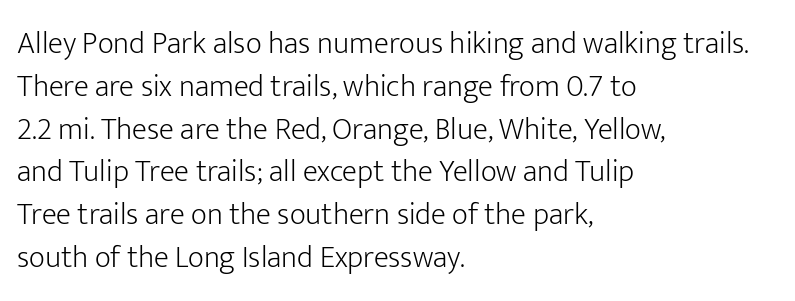
Compared with typical body copy, the letter spacing here is the same. These lines were composed using upright roman letters. Typographically, this falls in the sans-serif category. This sample has the flowing, uneven cadence of proportional lettering. These lines sit exactly where default settings would place them. No word sits above an underline.
